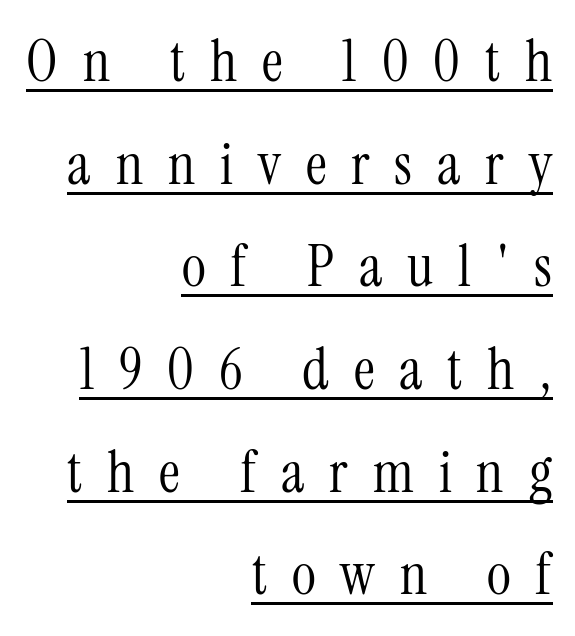
The image shows 58 px light, condensed serif type, upright; set right-aligned, line spacing 1.77x, unusually wide letter spacing (+0.43 em), underlined; medium stroke contrast and a medium x-height.
